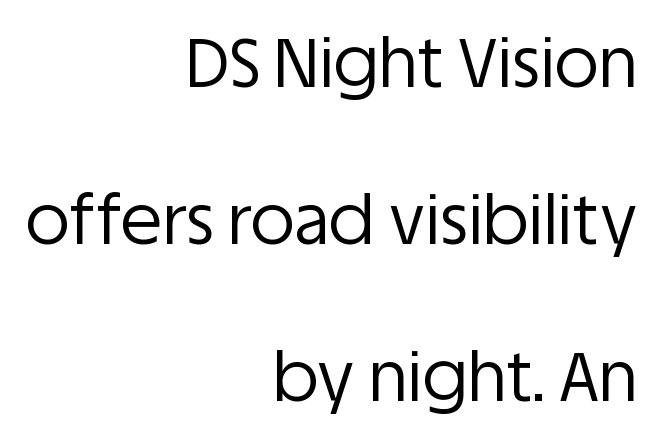
The image shows 68 px regular-weight sans-serif type, upright; set right-aligned, loose line spacing (2.31x), normal letter spacing, not underlined; low stroke contrast and a large x-height.
